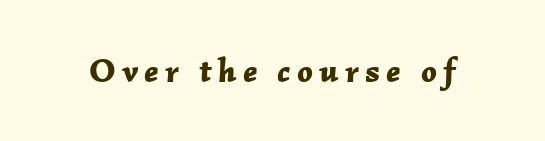
The baseline area is clear. It's the slanting kind of type. Character widths vary here, with narrow letters taking less room than wide ones. Chunky letters — that's bold for sure.
